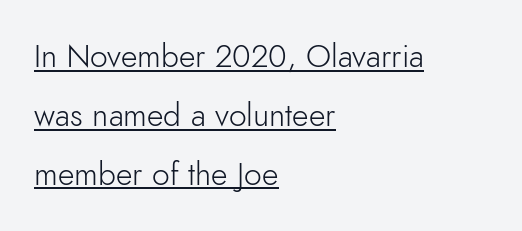
Does extra space separate the letters? No, they use regular spacing. Compared with a centered layout, this one pins lines to the left instead. Notice how a bar underscores the lettering throughout. Is this a sans? Yes — the strokes have no serifs. The face used here is proportionally spaced, like ordinary book or web type. Nope, not italic — everything's standing straight.
